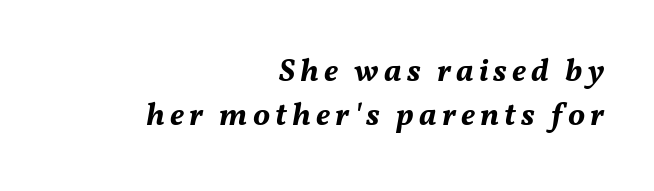
Q: Is the text bold? A: Yes.
Q: Is the text italic (slanted)? A: Yes, it leans right by about 11 degrees.
Q: Is the text underlined? A: No.
Q: How is the paragraph aligned? A: Right-aligned.
Q: Is the spacing between lines tight, normal or loose? A: Normal.
Q: Width (condensed, normal, or wide)? A: Normal.
Q: Stroke contrast? A: Medium.
Q: x-height? A: Medium.
Q: Monospaced? A: No.
